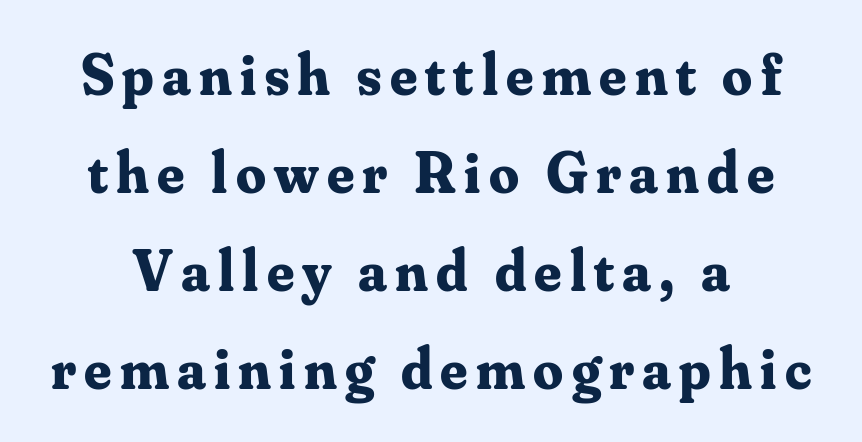
The image shows 59 px bold serif type, upright; set normal line spacing (1.66x), not underlined; medium stroke contrast and a small x-height.
